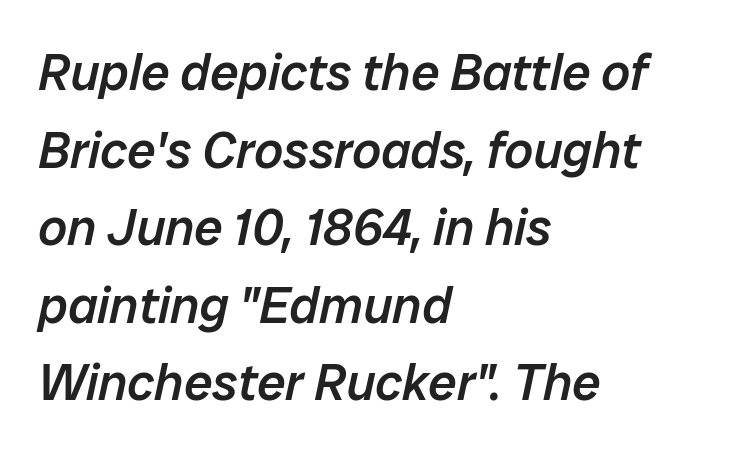
Q: Is the text bold? A: Semi-bold.
Q: Is the text italic (slanted)? A: Yes, it leans right by about 12 degrees.
Q: Is the text underlined? A: No.
Q: How is the paragraph aligned? A: Left-aligned.
Q: Is the spacing between letters normal or unusually wide? A: Normal.
Q: Is the spacing between lines tight, normal or loose? A: Normal.
Q: Width (condensed, normal, or wide)? A: Normal.
Q: Stroke contrast? A: Low.
Q: x-height? A: Medium.
Q: Monospaced? A: No.
